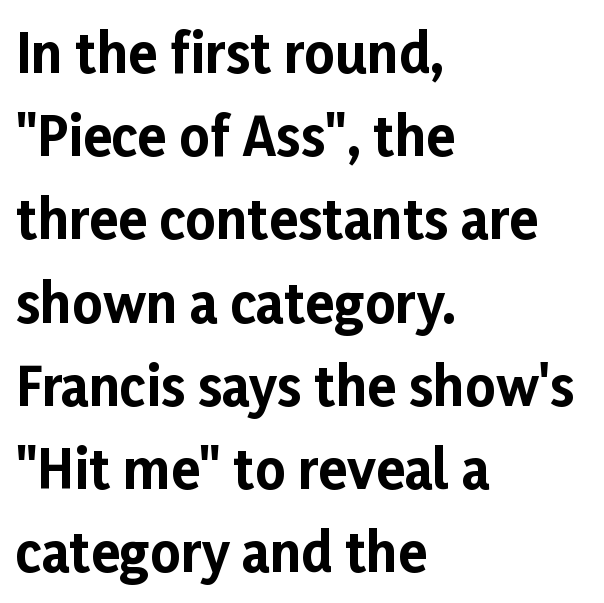
{"serif": "no", "italic": "no", "bold": "yes", "weight": "bold", "width": "normal", "stroke_contrast": "low", "x_height": "medium", "monospaced": "no", "underline": "no", "align": "left", "line_spacing": "normal", "line_spacing_ratio": 1.57, "letter_spacing": "normal", "letter_spacing_em": 0.0, "glyph_px": 53}
